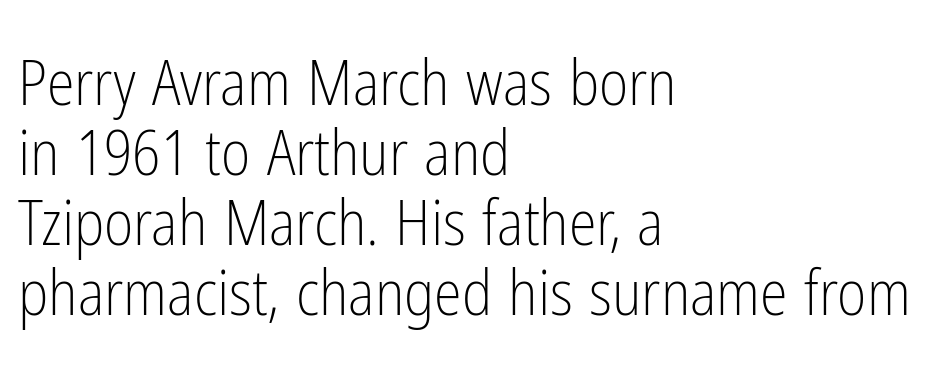
{"serif": "no", "italic": "no", "bold": "no", "weight": "light", "width": "condensed", "stroke_contrast": "low", "x_height": "medium", "monospaced": "no", "underline": "no", "align": "left", "line_spacing": "tight", "line_spacing_ratio": 1.11, "letter_spacing": "normal", "letter_spacing_em": 0.0, "glyph_px": 63}
